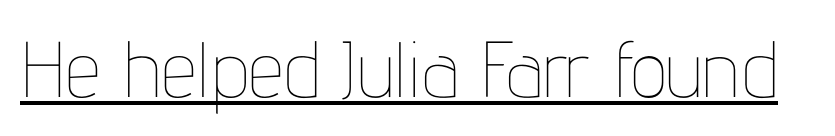
No extra ink here — the face is not bold. The typography opts for an upright posture over an oblique one. Like a heading marked for emphasis, these lines bear an underscore. In terms of letterspacing, this is plain default setting. Note the varied advance widths — an 'i' is clearly narrower than an 'm'.
